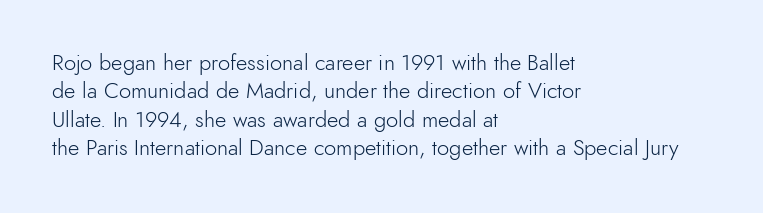
{"italic": "no", "bold": "no", "underline": "no", "align": "left", "line_spacing": "normal", "line_spacing_ratio": 1.29, "letter_spacing": "normal", "letter_spacing_em": 0.0, "glyph_px": 22}
